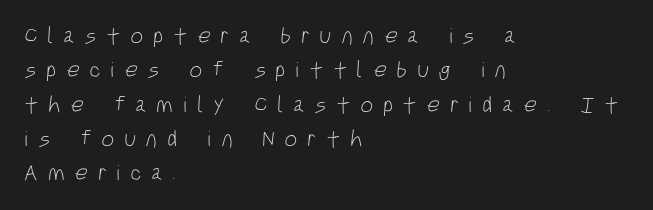
Q: Is the text bold? A: No.
Q: Is the text underlined? A: No.
Q: How is the paragraph aligned? A: Left-aligned.
Q: Is the spacing between letters normal or unusually wide? A: Unusually wide.
Q: Is the spacing between lines tight, normal or loose? A: Normal.
